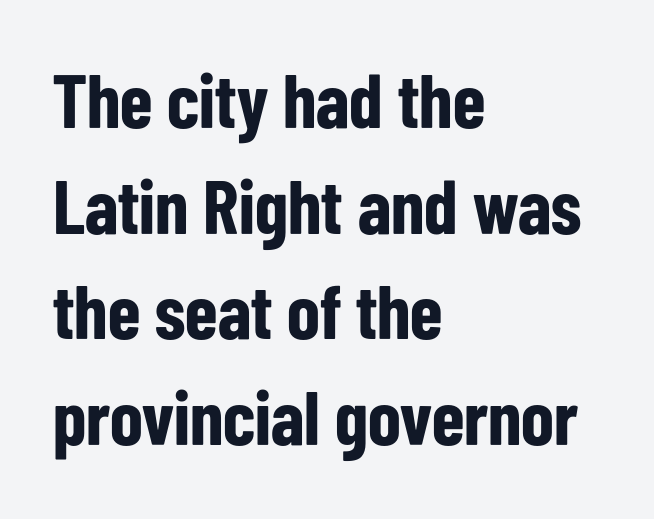
Is this a sans? Yes — the strokes have no serifs. If you measured baseline to baseline, you'd find a middling distance. Stroke thickness is high; the sample reads as a true bold. Nobody drew a line under any word here. How are the letters spaced? Ordinarily, with no added tracking.
